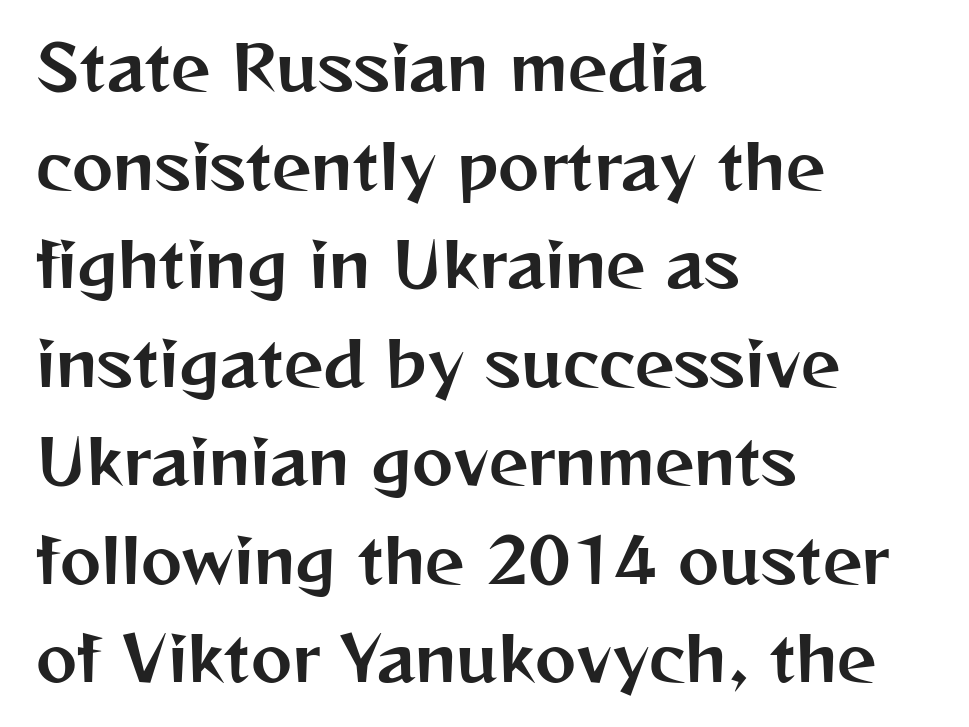
The image shows 62 px sans-serif type, upright; set left-aligned, normal line spacing (1.59x), normal letter spacing, not underlined; medium stroke contrast and a medium x-height.
